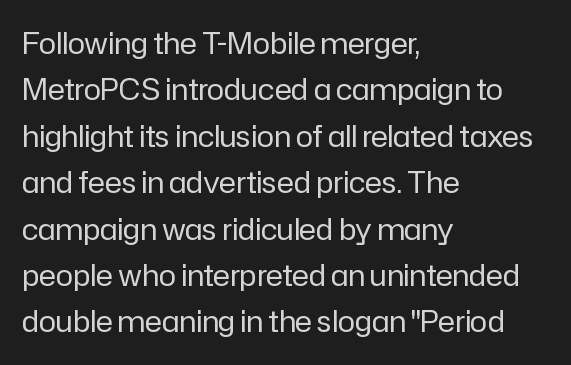
Q: Is the text bold? A: No.
Q: Is the text italic (slanted)? A: No, it is upright.
Q: Is the typeface a serif or a sans-serif typeface? A: Sans-serif.
Q: Is the text underlined? A: No.
Q: How is the paragraph aligned? A: Left-aligned.
Q: Is the spacing between letters normal or unusually wide? A: Normal.
Q: Is the spacing between lines tight, normal or loose? A: Normal.
Q: Width (condensed, normal, or wide)? A: Normal.
Q: Stroke contrast? A: Low.
Q: x-height? A: Medium.
Q: Monospaced? A: No.
